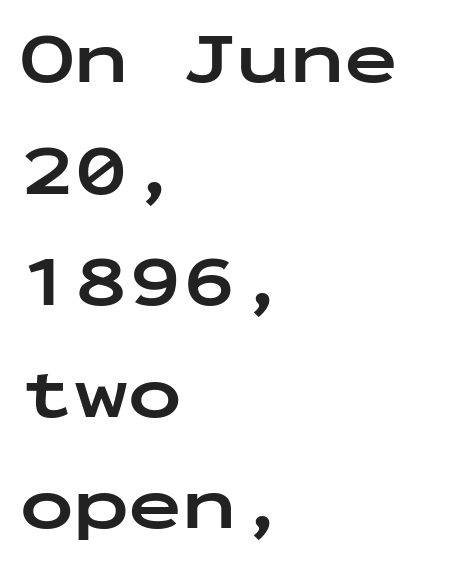
The image shows 72 px bold, wide sans-serif type, upright, monospaced; set left-aligned, normal line spacing (1.55x), normal letter spacing, not underlined; low stroke contrast and a medium x-height.
